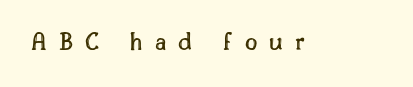
Q: Is the text italic (slanted)? A: No, it is upright.
Q: Is the text underlined? A: No.
Q: Is the spacing between letters normal or unusually wide? A: Unusually wide.
